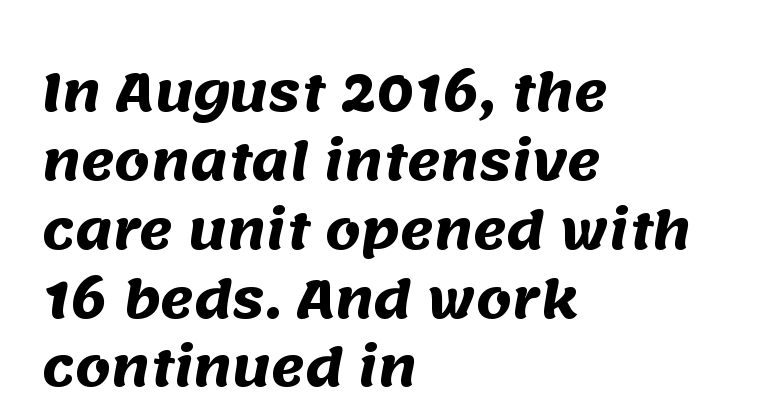
These lines are rendered in a variable-pitch font. Pretty heavy lettering here — definitely bold. This rendering features lettering with no underline. This rendering employs a face without finishing strokes, i.e., a sans-serif. Standard letterfit; no display-style spreading of the glyphs.
